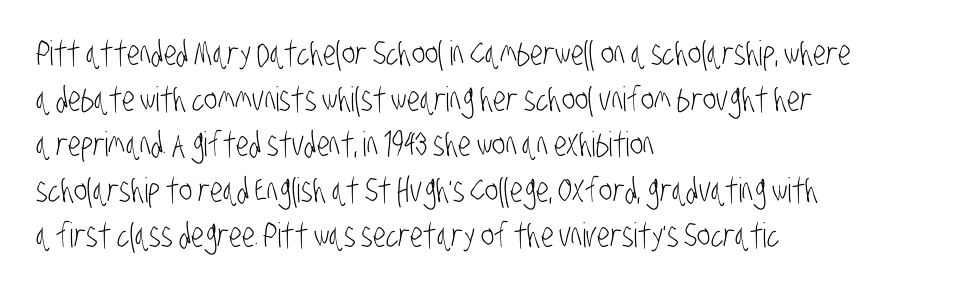
Is the letter spacing exaggerated? No — it looks like the ordinary default. The strip under each line holds only bare page. The rendering uses a moderate line-height, typical for paragraphs. Every row of glyphs begins at an identical x-position on the left. Examine the stroke ends and you'll find no serifs.
